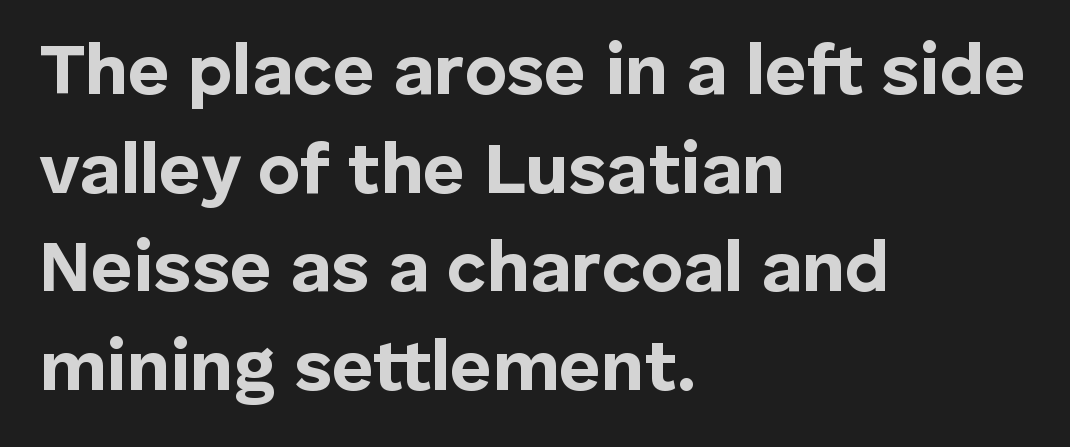
Each letter's strokes conclude bluntly, with no projecting serifs. The font's upright variant was chosen for this text. Note the varied advance widths — an 'i' is clearly narrower than an 'm'. Compared with a centered layout, this one pins lines to the left instead. The space beneath each line is pristine and unruled.
